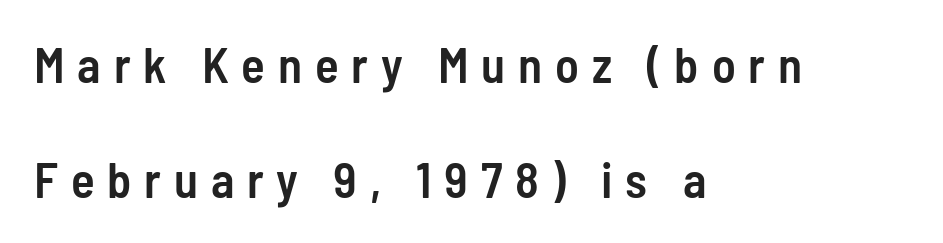
The face used here is proportionally spaced, like ordinary book or web type. The lines in this sample share a left origin and differ only in where they stop. Nobody drew a line under any word here. Leading: increased. Does the weight exceed regular? Yes, but only to semibold.
